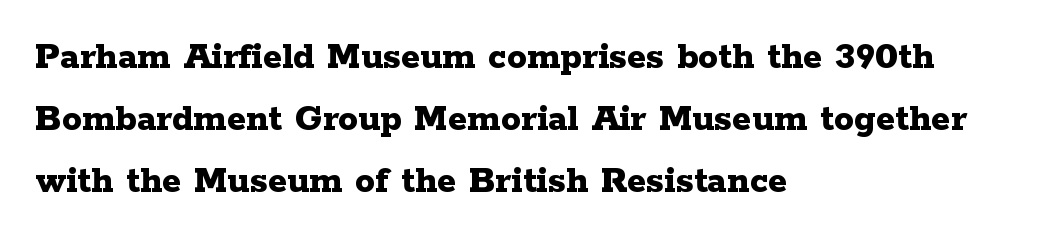
{"serif": "yes", "italic": "no", "bold": "yes", "weight": "bold", "width": "wide", "stroke_contrast": "low", "x_height": "medium", "monospaced": "no", "underline": "no", "align": "left", "line_spacing": "normal", "line_spacing_ratio": 1.55, "letter_spacing": "normal", "letter_spacing_em": 0.0, "glyph_px": 40}
